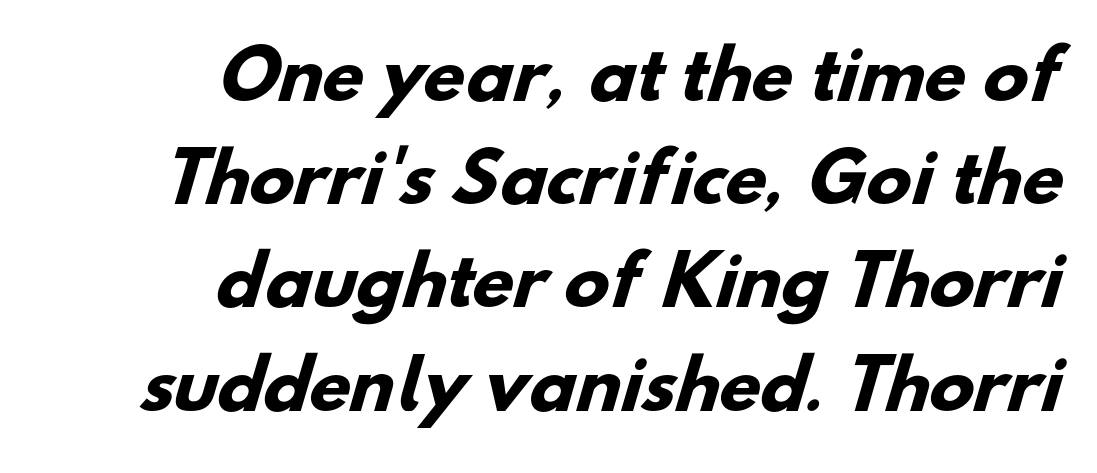
The passage shown is typed in a proportional face where columns would drift. Line spacing here is normal. Line endings align vertically; line beginnings do not. The characters display no serif detailing; their extremities are plain. Look at the stroke-to-counter ratio: heavy, a bold. The letterforms sit shoulder to shoulder at normal distance.
